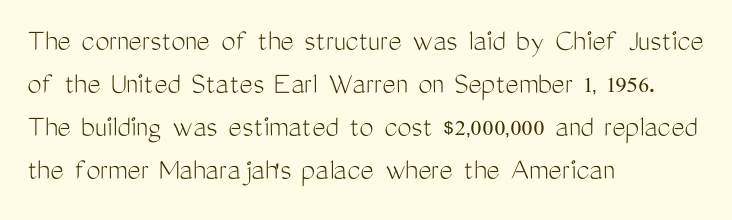
Default kerning and tracking; the words read as compact shapes. Note the varied advance widths — an 'i' is clearly narrower than an 'm'. Students, observe: this is what conventionally led text looks like. The strokes are not fattened; the text isn't bold. The font family rendered here belongs to the sans-serif group.
